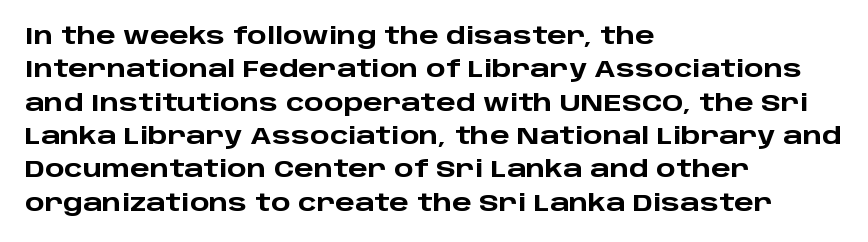
{"italic": "no", "bold": "yes", "underline": "no", "align": "left", "line_spacing": "normal", "line_spacing_ratio": 1.45, "letter_spacing": "normal", "letter_spacing_em": 0.0, "glyph_px": 23}
